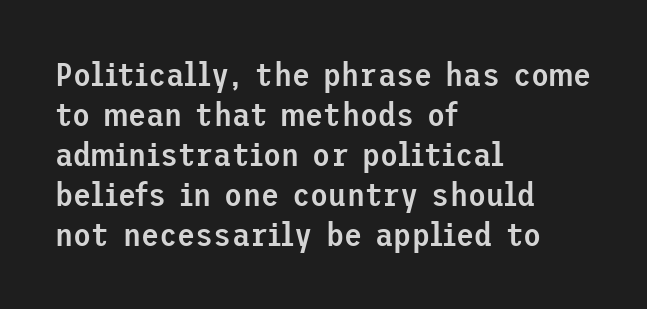
Q: Is the text bold? A: Semi-bold.
Q: Is the text italic (slanted)? A: No, it is upright.
Q: Is the typeface a serif or a sans-serif typeface? A: Sans-serif.
Q: Is the text underlined? A: No.
Q: How is the paragraph aligned? A: Left-aligned.
Q: Is the spacing between letters normal or unusually wide? A: Normal.
Q: Width (condensed, normal, or wide)? A: Normal.
Q: Stroke contrast? A: Low.
Q: x-height? A: Medium.
